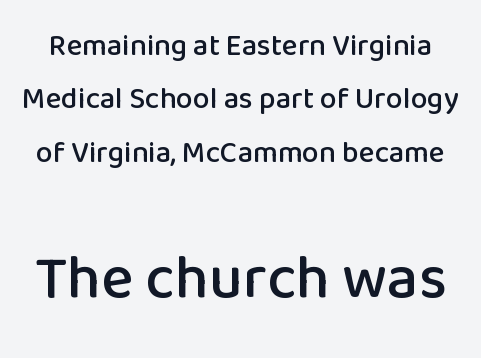
{"serif": "no", "italic": "no", "width": "normal", "stroke_contrast": "low", "x_height": "medium", "monospaced": "no", "underline": "no", "line_spacing_ratio": 1.78, "letter_spacing": "normal", "letter_spacing_em": 0.0, "larger_block": "second", "size_ratio": 2.03, "glyph_px": 61}
